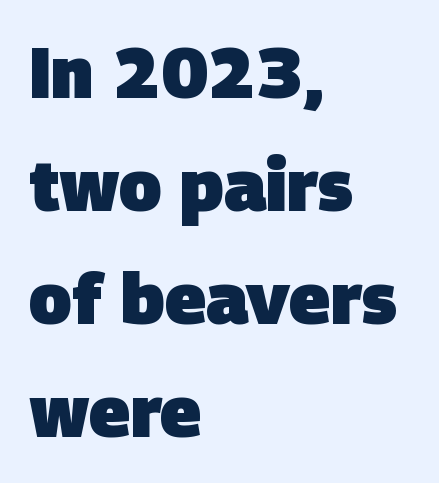
The image shows 71 px heavy sans-serif type; set left-aligned, normal line spacing (1.59x), normal letter spacing, not underlined; low stroke contrast and a large x-height.
